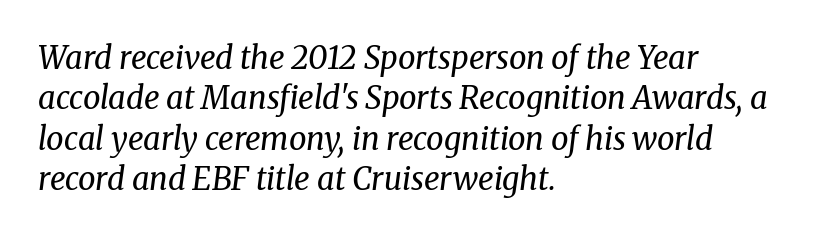
The image shows 31 px regular-weight serif type, italic (leaning right); set left-aligned, normal line spacing (1.3x), normal letter spacing, not underlined; medium stroke contrast and a medium x-height.
